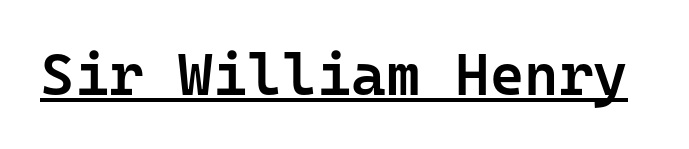
Q: Is the text bold? A: Semi-bold.
Q: Is the text italic (slanted)? A: No, it is upright.
Q: Is the typeface a serif or a sans-serif typeface? A: Sans-serif.
Q: Is the text underlined? A: Yes.
Q: Is the spacing between letters normal or unusually wide? A: Normal.
Q: Width (condensed, normal, or wide)? A: Normal.
Q: Stroke contrast? A: Low.
Q: x-height? A: Medium.
Q: Monospaced? A: Yes.
